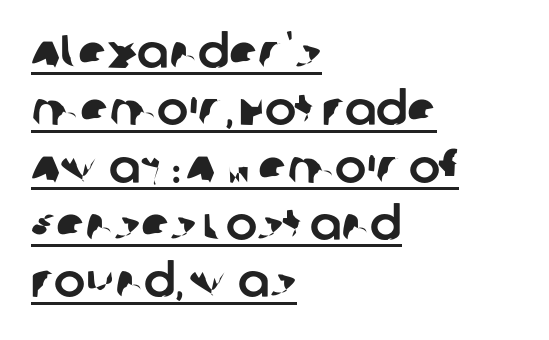
Q: Is the typeface a serif or a sans-serif typeface? A: Sans-serif.
Q: Is the text underlined? A: Yes.
Q: How is the paragraph aligned? A: Left-aligned.
Q: Is the spacing between letters normal or unusually wide? A: Normal.
Q: Width (condensed, normal, or wide)? A: Normal.
Q: Stroke contrast? A: Low.
Q: x-height? A: Large.
Q: Monospaced? A: No.
